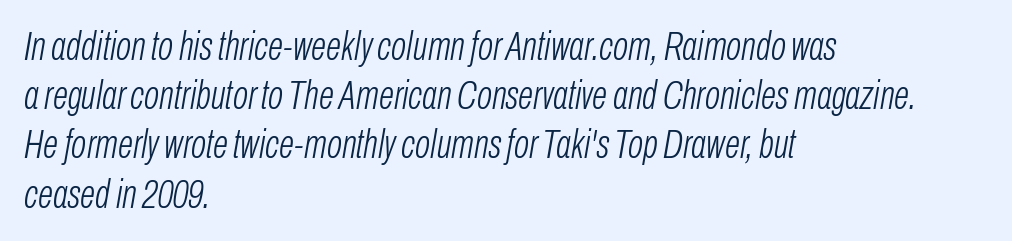
Plain, unruled lines of type. Do the characters align in a grid? No, the font is proportional. A quiet, ordinary-to-light weight characterises the typeface. Tall strokes in this sample are angled rather than plumb. Short note: letters normally spaced. Each line starts at the same left margin while the right side varies.
